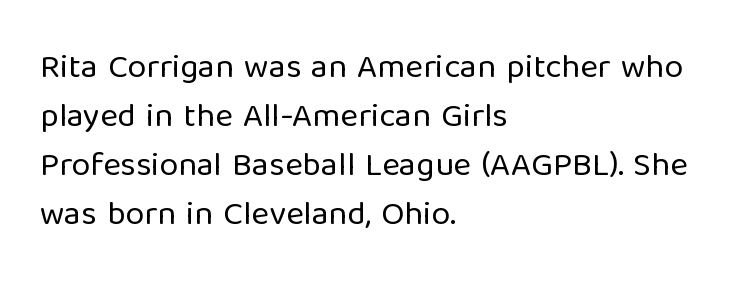
Q: Is the text bold? A: No.
Q: Is the text italic (slanted)? A: No, it is upright.
Q: Is the typeface a serif or a sans-serif typeface? A: Sans-serif.
Q: Is the text underlined? A: No.
Q: How is the paragraph aligned? A: Left-aligned.
Q: Is the spacing between letters normal or unusually wide? A: Normal.
Q: Is the spacing between lines tight, normal or loose? A: Normal.
Q: Width (condensed, normal, or wide)? A: Normal.
Q: Stroke contrast? A: Low.
Q: x-height? A: Medium.
Q: Monospaced? A: No.
